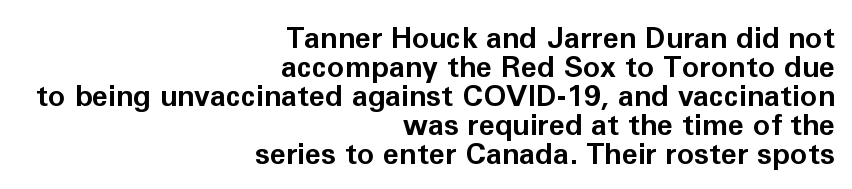
The image shows 29 px bold sans-serif type, upright; set right-aligned, tight line spacing (1.0x), normal letter spacing, not underlined; low stroke contrast and a medium x-height.
